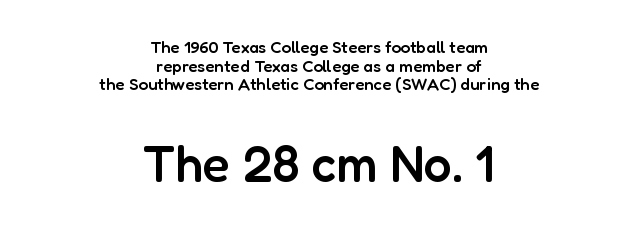
Q: Is the text bold? A: Semi-bold.
Q: Is the text italic (slanted)? A: No, it is upright.
Q: Is the typeface a serif or a sans-serif typeface? A: Sans-serif.
Q: Is the text underlined? A: No.
Q: How is the paragraph aligned? A: Centered.
Q: Is the spacing between letters normal or unusually wide? A: Normal.
Q: Is the spacing between lines tight, normal or loose? A: Tight.
Q: Which block of text is set in a larger size, the first (top) or the second (bottom)? A: The second (bottom) one.
Q: Width (condensed, normal, or wide)? A: Normal.
Q: Stroke contrast? A: Low.
Q: x-height? A: Medium.
Q: Monospaced? A: No.
